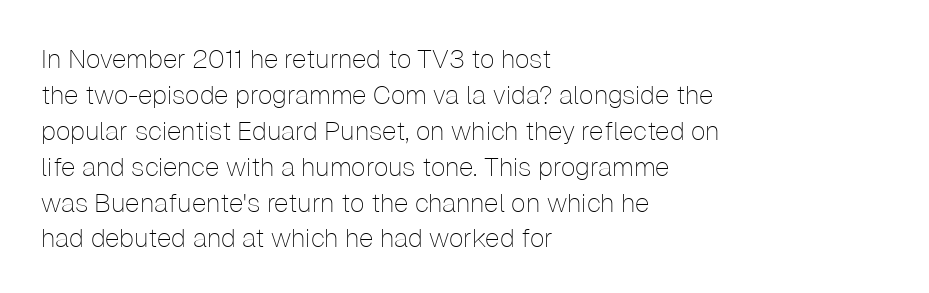
The characters are drawn with everyday or finer stroke widths. Line beginnings align vertically; line endings do not. Rule under the text: the space is simply empty. Words appear dense and cohesive because spacing is normal. Whoever set this chose a conventional vertical rhythm. Rendered with straight, roman letterforms.
